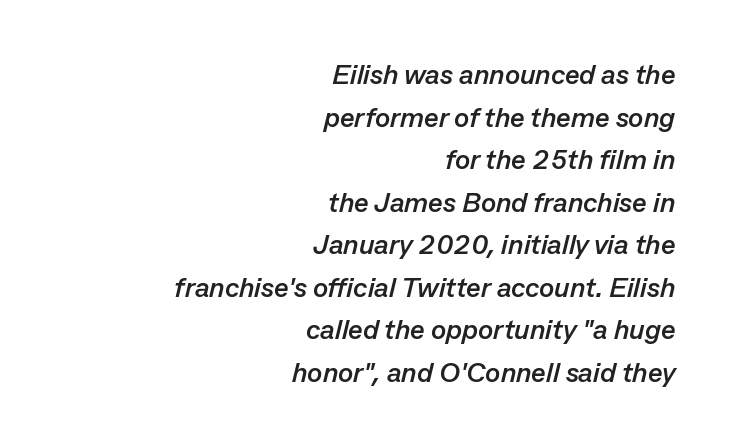
The image shows 28 px semibold type, italic (leaning right); set right-aligned, normal line spacing (1.52x), normal letter spacing, not underlined; low stroke contrast and a medium x-height.
